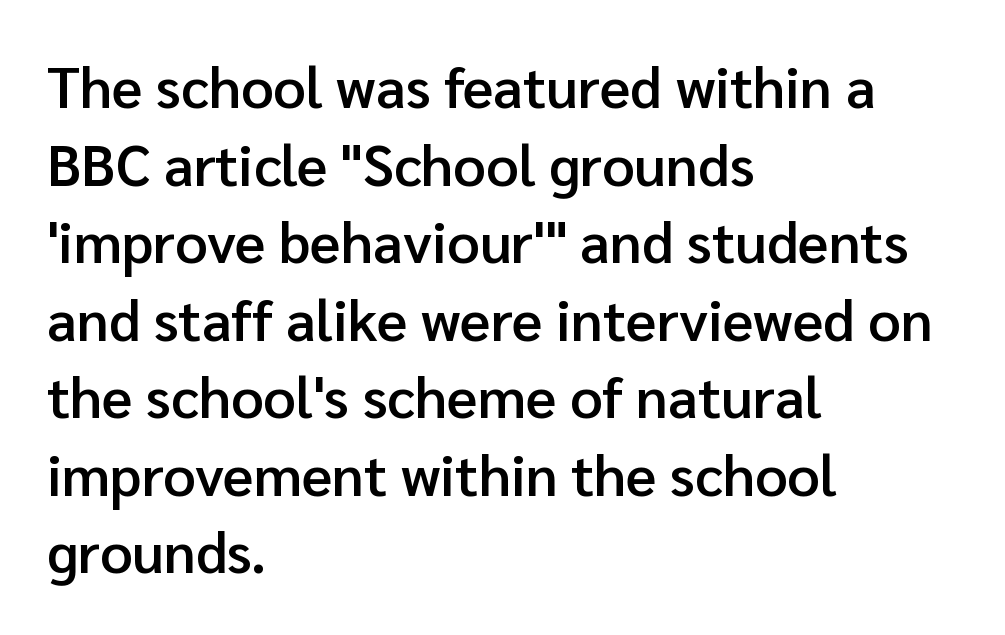
Q: Is the text bold? A: Semi-bold.
Q: Is the text italic (slanted)? A: No, it is upright.
Q: Is the typeface a serif or a sans-serif typeface? A: Sans-serif.
Q: Is the text underlined? A: No.
Q: How is the paragraph aligned? A: Left-aligned.
Q: Is the spacing between letters normal or unusually wide? A: Normal.
Q: Is the spacing between lines tight, normal or loose? A: Normal.
Q: Width (condensed, normal, or wide)? A: Normal.
Q: Stroke contrast? A: Low.
Q: x-height? A: Medium.
Q: Monospaced? A: No.
